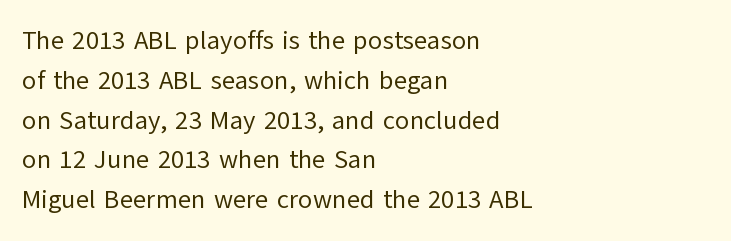
Q: Is the text bold? A: No.
Q: Is the text italic (slanted)? A: No, it is upright.
Q: Is the text underlined? A: No.
Q: How is the paragraph aligned? A: Left-aligned.
Q: Is the spacing between letters normal or unusually wide? A: Normal.
Q: Is the spacing between lines tight, normal or loose? A: Normal.
